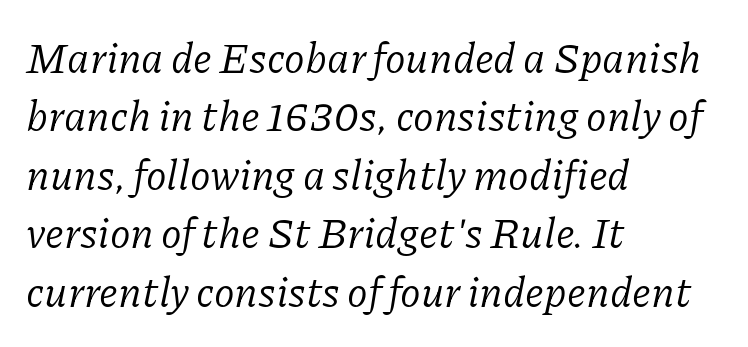
The image shows 42 px regular-weight serif type, italic (leaning right); set left-aligned, normal line spacing (1.39x), normal letter spacing, not underlined; low stroke contrast and a medium x-height.
